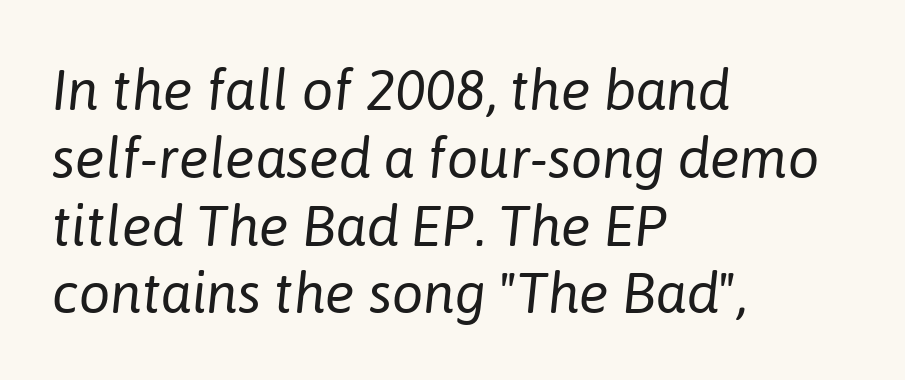
The space directly below the letters is spotless. Designer's note — italics engaged. Glyph-to-glyph distance matches everyday printed text. Proportional: the letters do not fall into vertical columns. Leftover space on each line is placed entirely after the last word.
